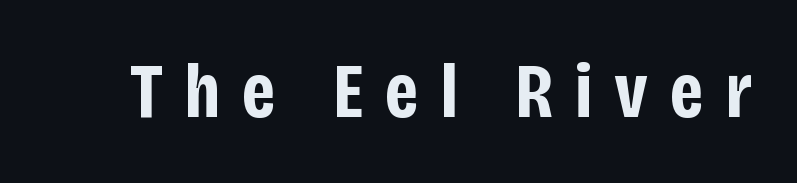
Q: Is the text bold? A: Yes.
Q: Is the text italic (slanted)? A: No, it is upright.
Q: Is the typeface a serif or a sans-serif typeface? A: Sans-serif.
Q: Is the text underlined? A: No.
Q: Is the spacing between letters normal or unusually wide? A: Unusually wide.
Q: Width (condensed, normal, or wide)? A: Condensed.
Q: Stroke contrast? A: Low.
Q: x-height? A: Large.
Q: Monospaced? A: No.
